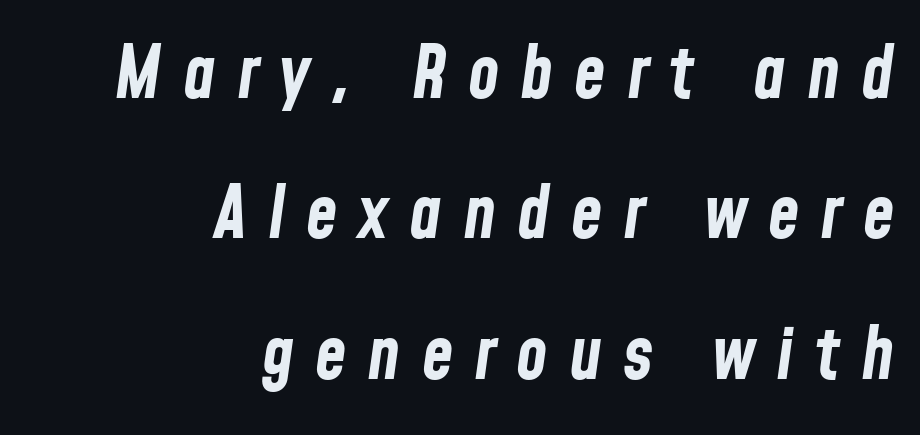
{"italic": "yes", "lean": "right", "slant_degrees": 8, "bold": "yes", "weight": "bold", "width": "condensed", "stroke_contrast": "low", "x_height": "medium", "monospaced": "no", "underline": "no", "align": "right", "line_spacing": "loose", "line_spacing_ratio": 1.95, "letter_spacing": "wide", "letter_spacing_em": 0.29, "glyph_px": 72}
